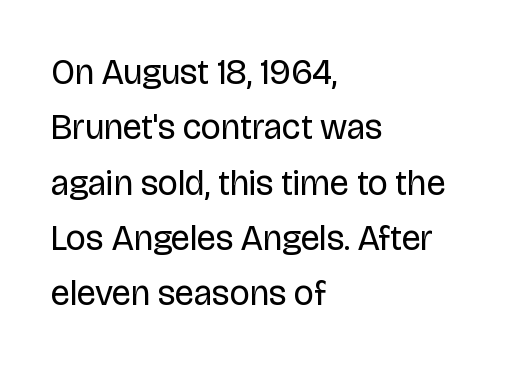
{"serif": "no", "italic": "no", "bold": "no", "weight": "regular", "width": "normal", "stroke_contrast": "low", "x_height": "large", "monospaced": "no", "underline": "no", "align": "left", "line_spacing": "normal", "line_spacing_ratio": 1.58, "letter_spacing": "normal", "letter_spacing_em": 0.0, "glyph_px": 35}
